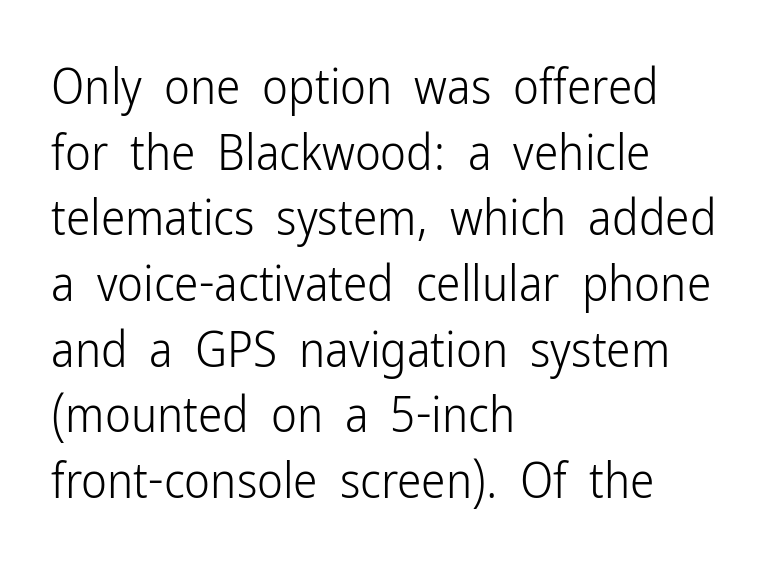
The image shows 49 px light, condensed sans-serif type, upright; set left-aligned, normal line spacing (1.34x), normal letter spacing, not underlined; low stroke contrast and a medium x-height.
